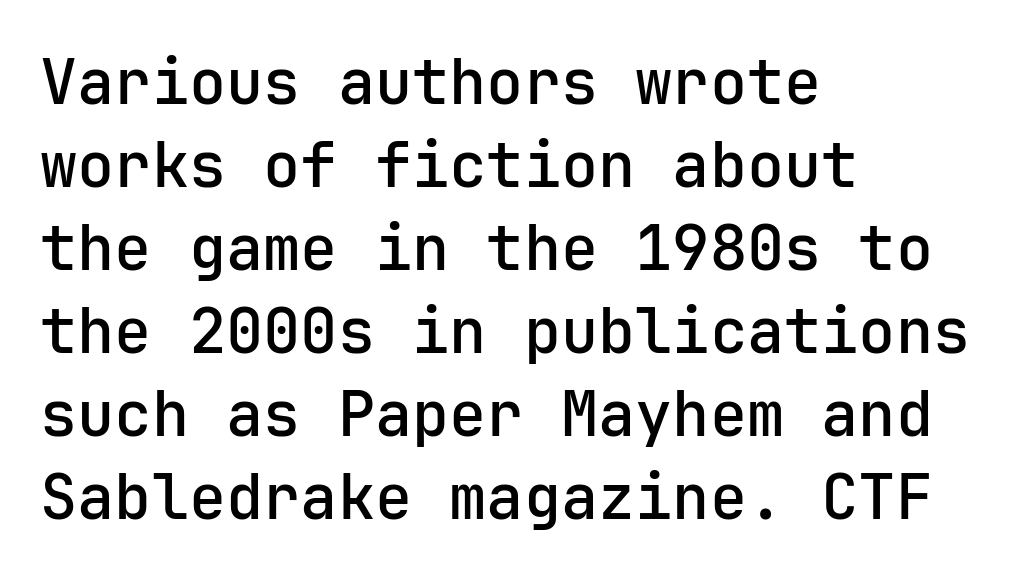
{"serif": "no", "italic": "no", "bold": "semi", "weight": "semibold", "width": "normal", "stroke_contrast": "low", "x_height": "medium", "underline": "no", "align": "left", "line_spacing": "normal", "line_spacing_ratio": 1.34, "letter_spacing": "normal", "letter_spacing_em": 0.0, "glyph_px": 62}
